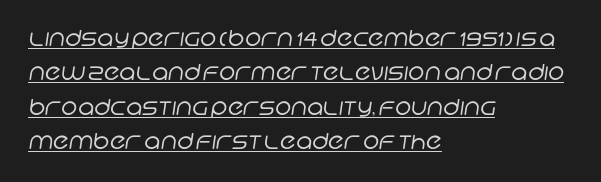
Q: Is the text bold? A: No.
Q: Is the text underlined? A: Yes.
Q: How is the paragraph aligned? A: Left-aligned.
Q: Is the spacing between letters normal or unusually wide? A: Normal.
Q: Is the spacing between lines tight, normal or loose? A: Normal.
